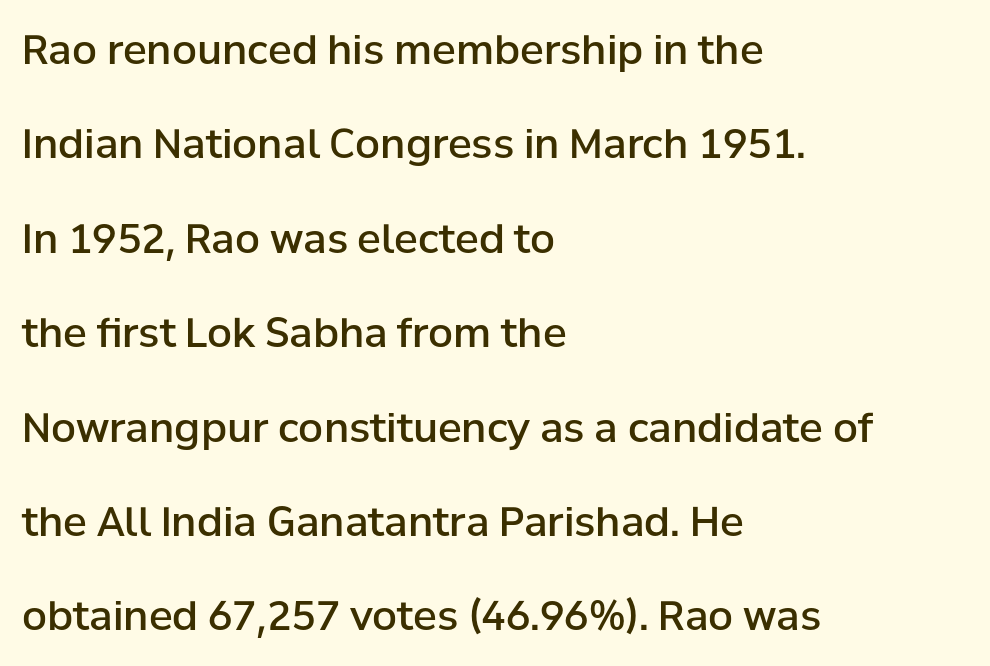
Q: Is the text bold? A: Semi-bold.
Q: Is the text italic (slanted)? A: No, it is upright.
Q: Is the typeface a serif or a sans-serif typeface? A: Sans-serif.
Q: Is the text underlined? A: No.
Q: How is the paragraph aligned? A: Left-aligned.
Q: Is the spacing between letters normal or unusually wide? A: Normal.
Q: Is the spacing between lines tight, normal or loose? A: Loose.
Q: Width (condensed, normal, or wide)? A: Normal.
Q: Stroke contrast? A: Low.
Q: x-height? A: Medium.
Q: Monospaced? A: No.
